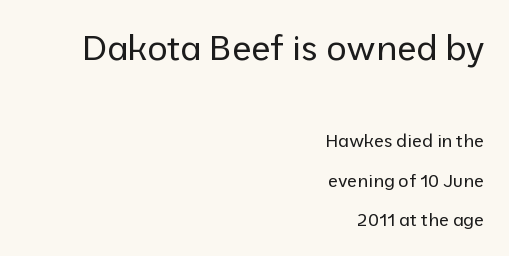
Q: Is the text bold? A: No.
Q: Is the text italic (slanted)? A: No, it is upright.
Q: Is the typeface a serif or a sans-serif typeface? A: Sans-serif.
Q: Is the text underlined? A: No.
Q: How is the paragraph aligned? A: Right-aligned.
Q: Is the spacing between letters normal or unusually wide? A: Normal.
Q: Is the spacing between lines tight, normal or loose? A: Loose.
Q: Which block of text is set in a larger size, the first (top) or the second (bottom)? A: The first (top) one.
Q: Width (condensed, normal, or wide)? A: Normal.
Q: Stroke contrast? A: Low.
Q: x-height? A: Medium.
Q: Monospaced? A: No.
